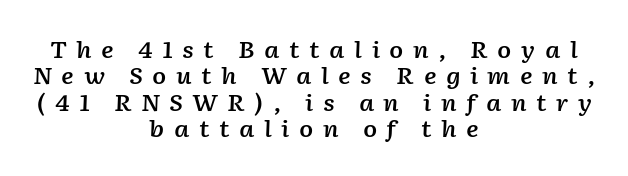
The image shows 23 px text type, italic (leaning right); set centered, tight line spacing (1.15x), unusually wide letter spacing (+0.41 em), not underlined.
